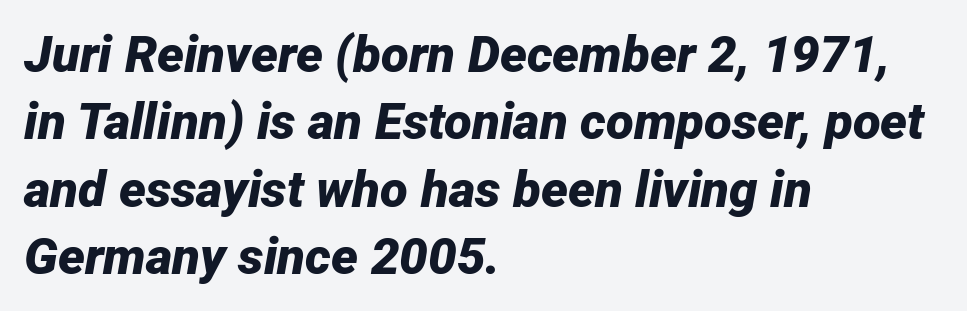
Q: Is the text bold? A: Yes.
Q: Is the text italic (slanted)? A: Yes, it leans right by about 12 degrees.
Q: Is the text underlined? A: No.
Q: How is the paragraph aligned? A: Left-aligned.
Q: Is the spacing between letters normal or unusually wide? A: Normal.
Q: Is the spacing between lines tight, normal or loose? A: Normal.
Q: Width (condensed, normal, or wide)? A: Normal.
Q: Stroke contrast? A: Low.
Q: x-height? A: Medium.
Q: Monospaced? A: No.
